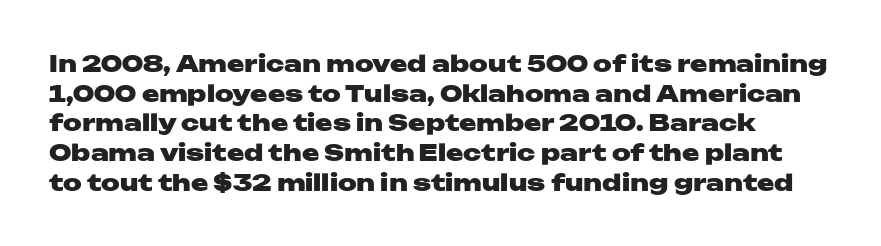
Q: Is the text bold? A: Yes.
Q: Is the text italic (slanted)? A: No, it is upright.
Q: Is the text underlined? A: No.
Q: Is the spacing between letters normal or unusually wide? A: Normal.
Q: Is the spacing between lines tight, normal or loose? A: Normal.
